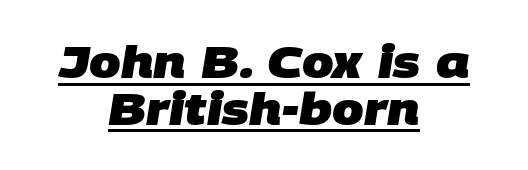
Is the letter spacing exaggerated? No — it looks like the ordinary default. The passage shown is typed in a proportional face where columns would drift. Does the type have serifs? No, each stem ends abruptly. Pretty heavy lettering here — definitely bold. Typeset on center — no edge is straight.
